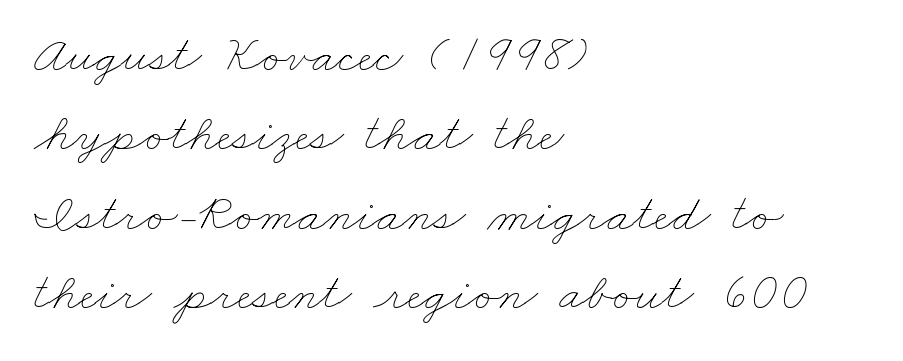
Is there much room between lines? A standard amount, neither cramped nor airy. Looks like regular typesetting: each glyph gets only the width it needs. Glance below the letters and you will spot only blank space. The letters sit at their default tracking, neither squeezed nor spread.
